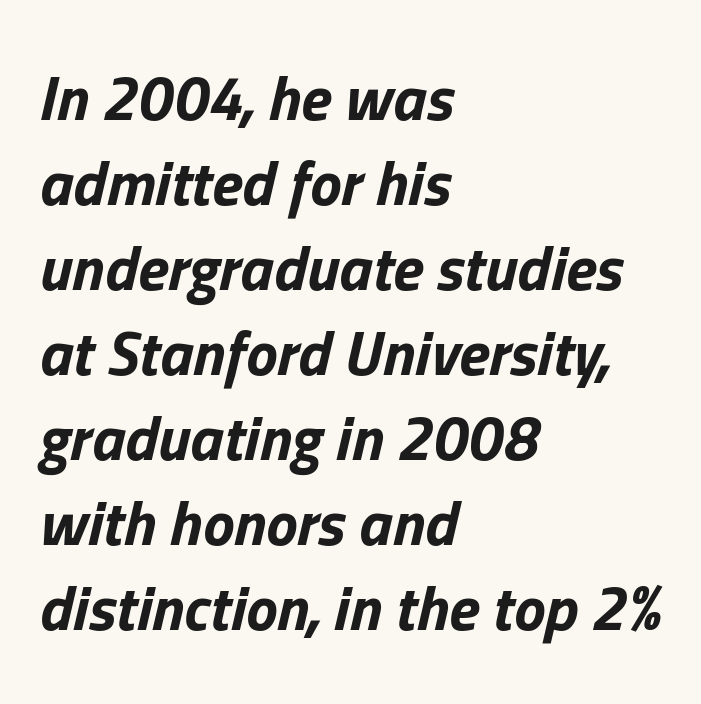
Q: Is the text bold? A: Yes.
Q: Is the text italic (slanted)? A: Yes, it leans right by about 13 degrees.
Q: Is the text underlined? A: No.
Q: How is the paragraph aligned? A: Left-aligned.
Q: Is the spacing between letters normal or unusually wide? A: Normal.
Q: Is the spacing between lines tight, normal or loose? A: Normal.
Q: Width (condensed, normal, or wide)? A: Normal.
Q: Stroke contrast? A: Low.
Q: x-height? A: Medium.
Q: Monospaced? A: No.
